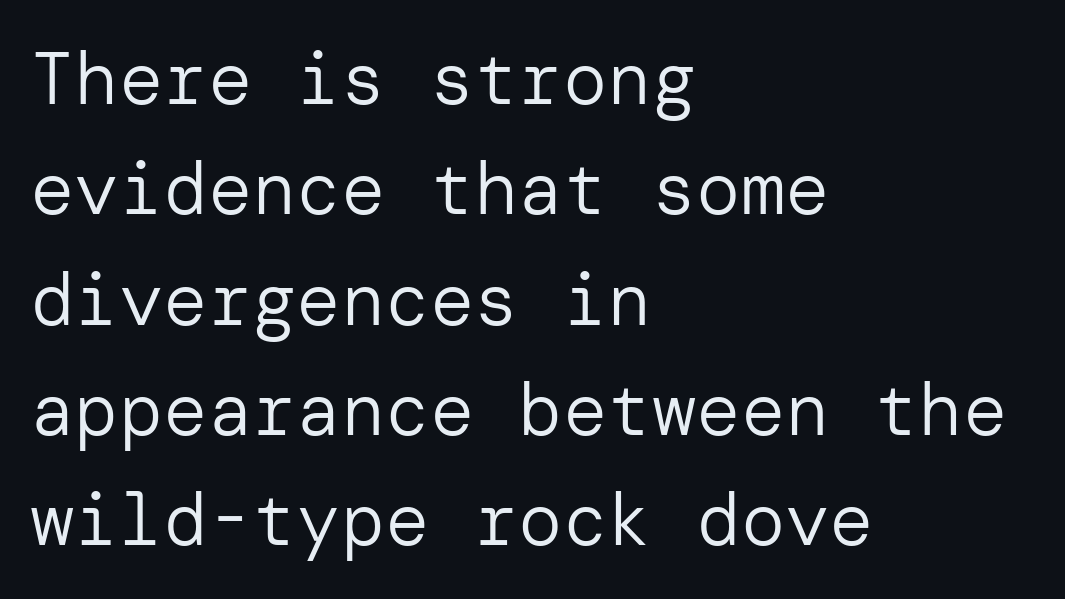
Q: Is the text bold? A: No.
Q: Is the text italic (slanted)? A: No, it is upright.
Q: Is the typeface a serif or a sans-serif typeface? A: Sans-serif.
Q: Is the text underlined? A: No.
Q: How is the paragraph aligned? A: Left-aligned.
Q: Is the spacing between letters normal or unusually wide? A: Normal.
Q: Is the spacing between lines tight, normal or loose? A: Normal.
Q: Width (condensed, normal, or wide)? A: Normal.
Q: Stroke contrast? A: Low.
Q: x-height? A: Medium.
